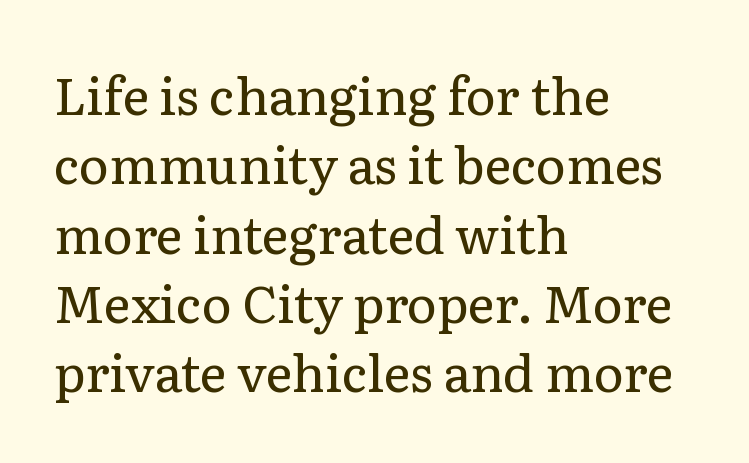
{"serif": "yes", "italic": "no", "bold": "no", "weight": "regular", "width": "normal", "stroke_contrast": "low", "x_height": "medium", "monospaced": "no", "underline": "no", "align": "left", "line_spacing": "normal", "line_spacing_ratio": 1.36, "letter_spacing": "normal", "letter_spacing_em": 0.0, "glyph_px": 51}
